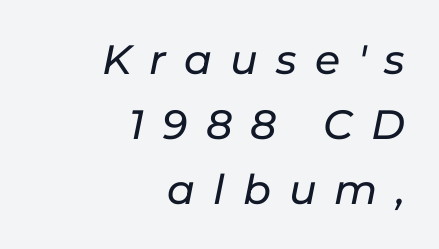
You can tell it's italic because the verticals aren't actually vertical. A typesetter would call this proportional, since set widths differ per character. Students, observe: this is what conventionally led text looks like. Descenders hang freely into open space. The typesetter chose a ragged-left arrangement here. The letterforms stand isolated, each surrounded by extra space.
